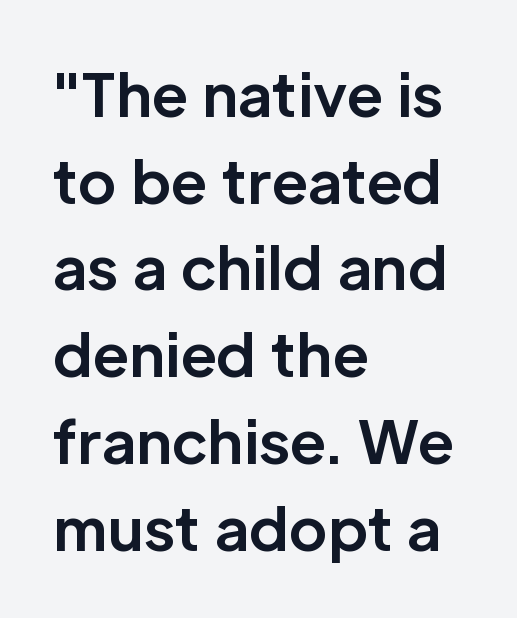
The image shows 59 px bold sans-serif type, upright; set left-aligned, normal line spacing (1.47x), normal letter spacing, not underlined; low stroke contrast and a medium x-height.
